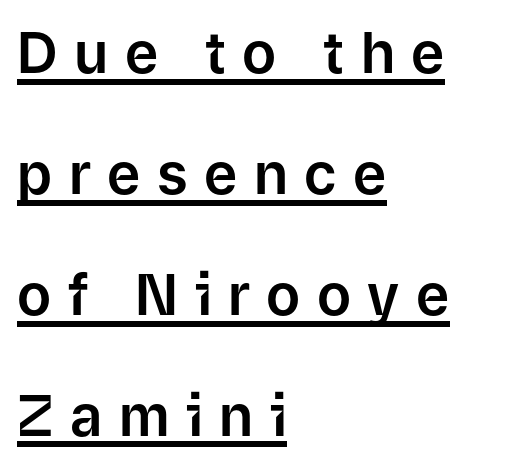
The axis of the letterforms is exactly vertical. The typesetter has applied underlining to the passage shown. The face used here is proportionally spaced, like ordinary book or web type. Line starts are locked; line ends wander. Leading is clearly above the norm, producing a sparse column.
